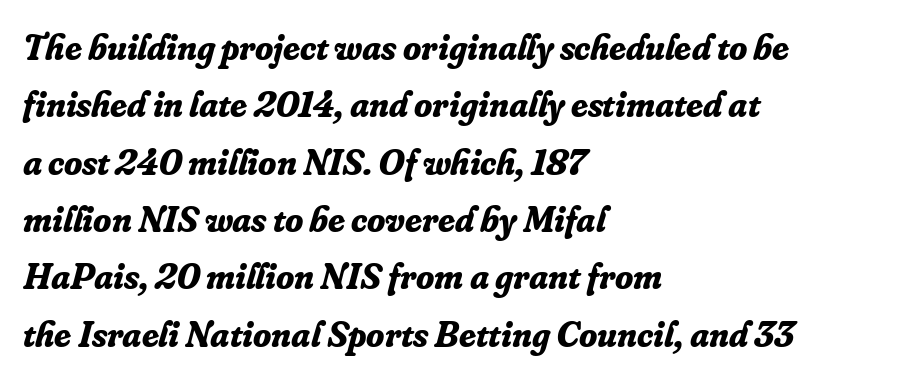
{"serif": "yes", "italic": "yes", "lean": "right", "slant_degrees": 16, "bold": "yes", "weight": "bold", "width": "normal", "stroke_contrast": "low", "x_height": "small", "monospaced": "no", "underline": "no", "align": "left", "line_spacing": "normal", "line_spacing_ratio": 1.55, "letter_spacing": "normal", "letter_spacing_em": 0.0, "glyph_px": 37}
